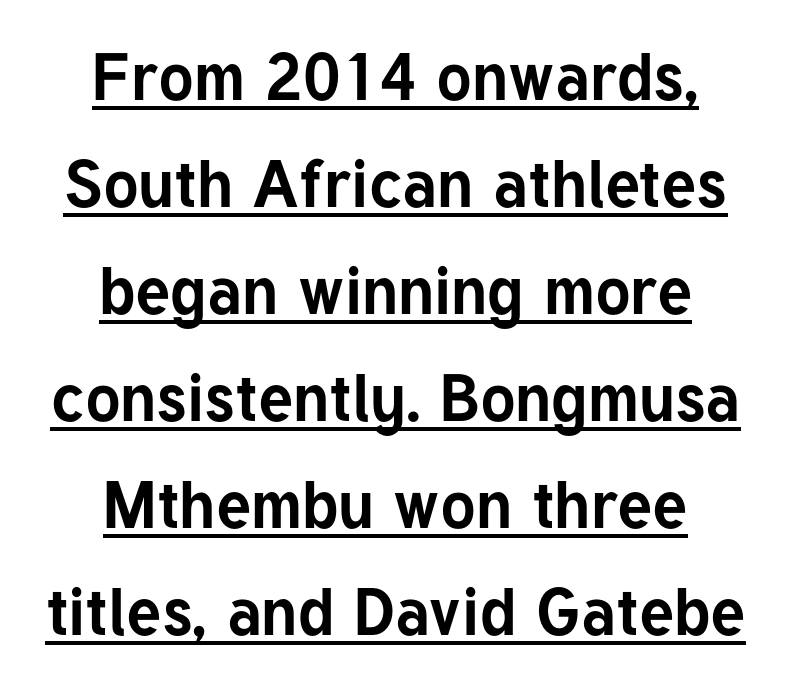
{"serif": "no", "italic": "no", "bold": "yes", "weight": "bold", "width": "normal", "stroke_contrast": "low", "x_height": "medium", "monospaced": "no", "underline": "yes", "align": "center", "line_spacing": "normal", "line_spacing_ratio": 1.62, "letter_spacing": "normal", "letter_spacing_em": 0.0, "glyph_px": 66}
